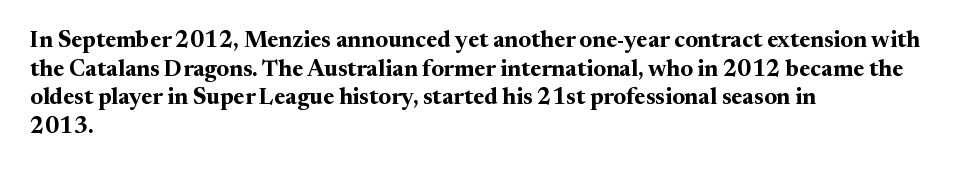
The image shows 23 px bold type, upright; set left-aligned, line spacing 1.24x, normal letter spacing, not underlined.
